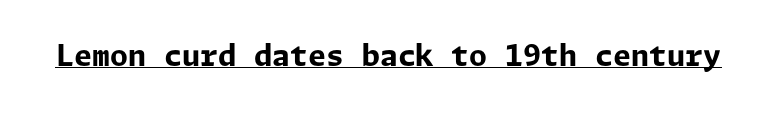
Q: Is the text bold? A: Yes.
Q: Is the text italic (slanted)? A: No, it is upright.
Q: Is the typeface a serif or a sans-serif typeface? A: Sans-serif.
Q: Is the text underlined? A: Yes.
Q: Is the spacing between letters normal or unusually wide? A: Normal.
Q: Width (condensed, normal, or wide)? A: Normal.
Q: Stroke contrast? A: Low.
Q: x-height? A: Medium.
